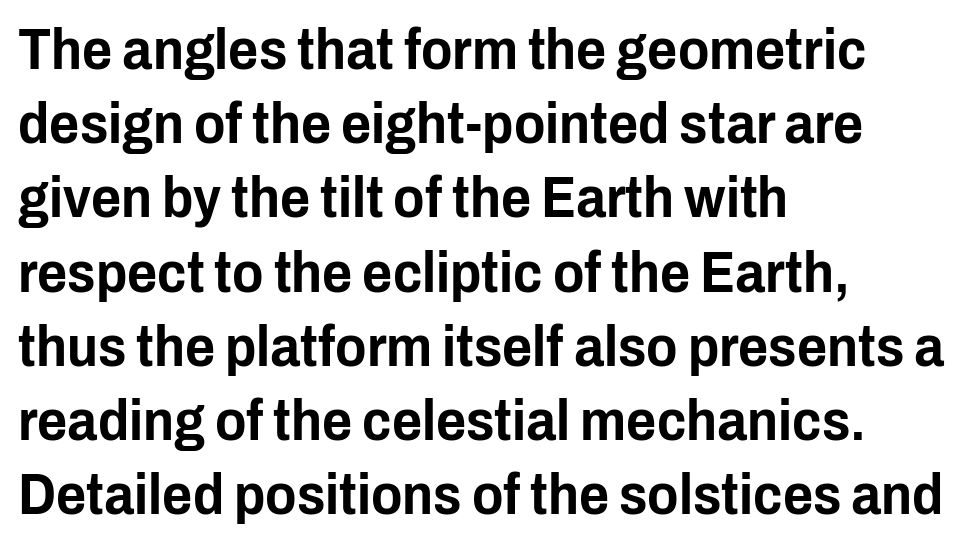
Q: Is the text italic (slanted)? A: No, it is upright.
Q: Is the typeface a serif or a sans-serif typeface? A: Sans-serif.
Q: Is the text underlined? A: No.
Q: How is the paragraph aligned? A: Left-aligned.
Q: Is the spacing between letters normal or unusually wide? A: Normal.
Q: Is the spacing between lines tight, normal or loose? A: Normal.
Q: Width (condensed, normal, or wide)? A: Condensed.
Q: Stroke contrast? A: Low.
Q: x-height? A: Medium.
Q: Monospaced? A: No.
